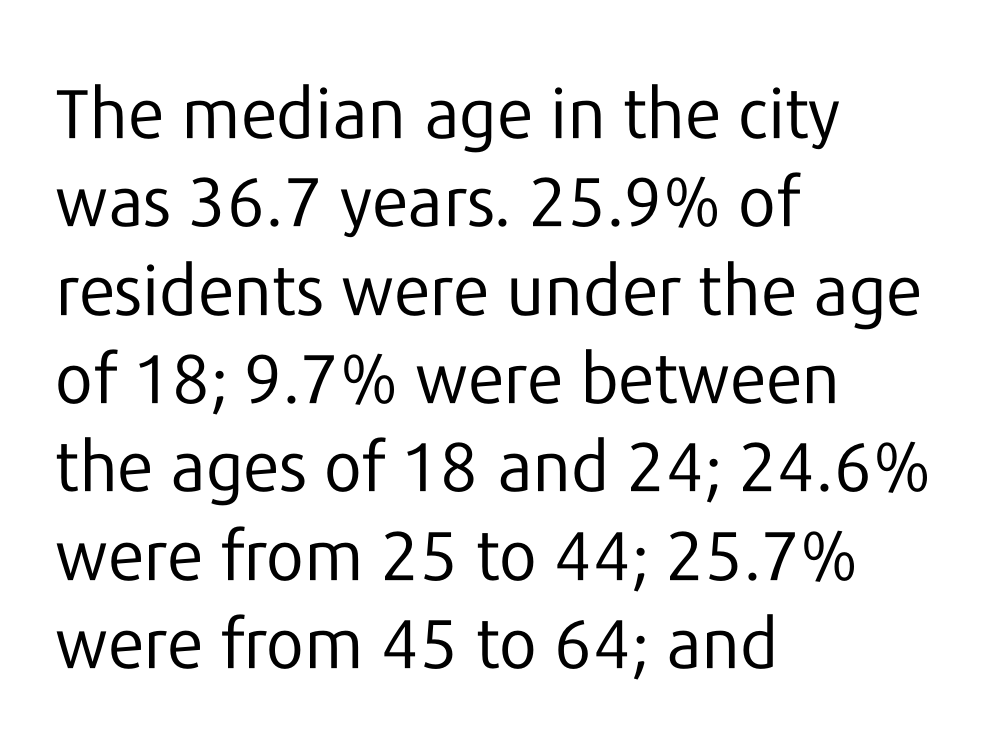
Looks like regular typesetting: each glyph gets only the width it needs. All the whitespace from short lines collects on the right. Quick note: not italic, upright. Characters follow at the spacing the type designer built in. These lines sit exactly where default settings would place them. The foot of each line stays bare and open.
